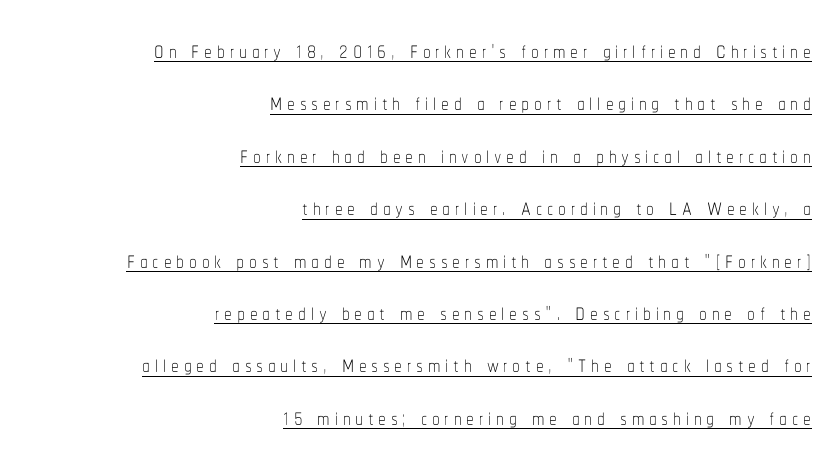
{"italic": "no", "bold": "no", "weight": "thin", "width": "condensed", "stroke_contrast": "low", "x_height": "medium", "monospaced": "no", "underline": "yes", "align": "right", "line_spacing": "normal", "line_spacing_ratio": 1.69, "glyph_px": 31}
